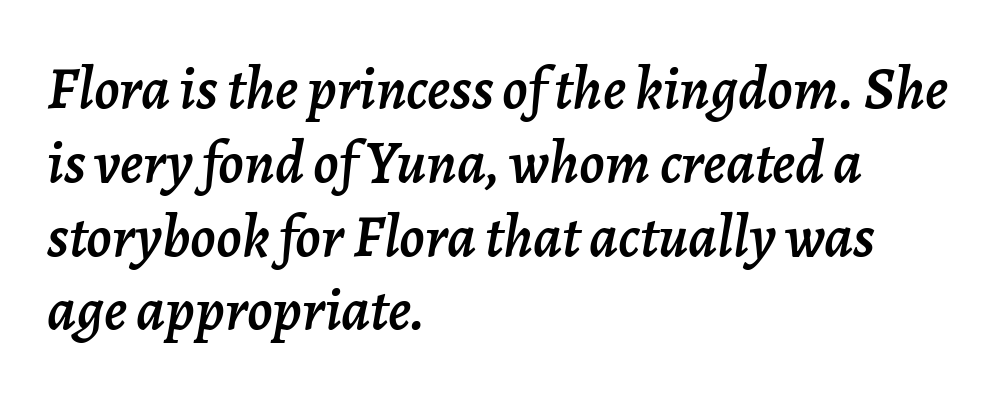
Q: Is the text italic (slanted)? A: Yes, it leans right by about 7 degrees.
Q: Is the text underlined? A: No.
Q: How is the paragraph aligned? A: Left-aligned.
Q: Is the spacing between letters normal or unusually wide? A: Normal.
Q: Width (condensed, normal, or wide)? A: Normal.
Q: Stroke contrast? A: Low.
Q: x-height? A: Medium.
Q: Monospaced? A: No.
